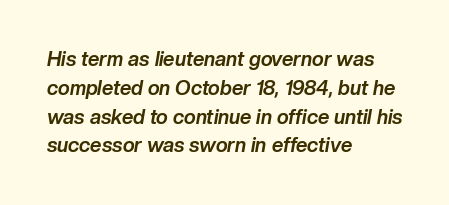
Q: Is the text bold? A: Yes.
Q: Is the text italic (slanted)? A: Yes, it leans right by about 10 degrees.
Q: Is the text underlined? A: No.
Q: How is the paragraph aligned? A: Left-aligned.
Q: Is the spacing between letters normal or unusually wide? A: Normal.
Q: Is the spacing between lines tight, normal or loose? A: Normal.
